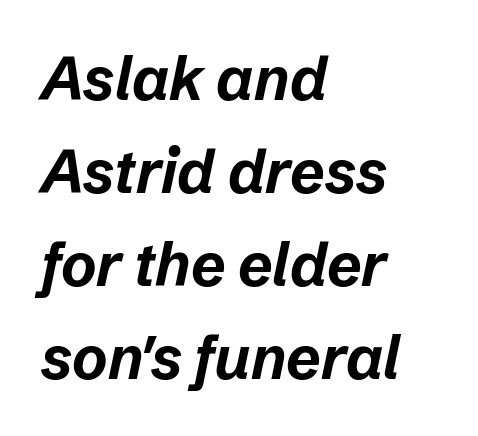
Q: Is the text bold? A: Yes.
Q: Is the text italic (slanted)? A: Yes, it leans right by about 12 degrees.
Q: Is the text underlined? A: No.
Q: How is the paragraph aligned? A: Left-aligned.
Q: Is the spacing between letters normal or unusually wide? A: Normal.
Q: Is the spacing between lines tight, normal or loose? A: Normal.
Q: Width (condensed, normal, or wide)? A: Normal.
Q: Stroke contrast? A: Low.
Q: x-height? A: Medium.
Q: Monospaced? A: No.
